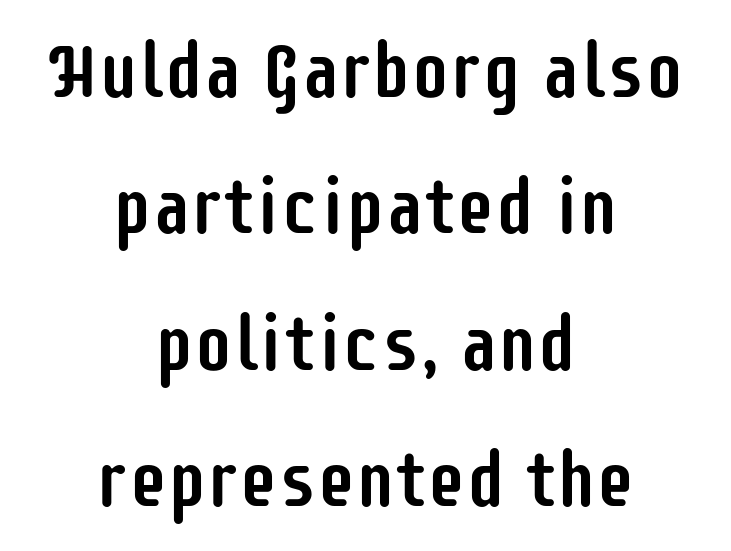
Q: Is the text italic (slanted)? A: No, it is upright.
Q: Is the typeface a serif or a sans-serif typeface? A: Sans-serif.
Q: Is the text underlined? A: No.
Q: How is the paragraph aligned? A: Centered.
Q: Is the spacing between letters normal or unusually wide? A: Normal.
Q: Width (condensed, normal, or wide)? A: Condensed.
Q: Stroke contrast? A: Low.
Q: x-height? A: Large.
Q: Monospaced? A: No.
